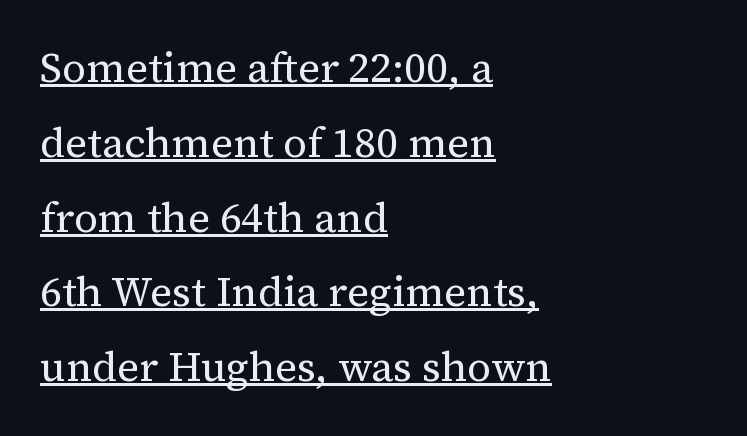
Q: Is the text bold? A: No.
Q: Is the text italic (slanted)? A: No, it is upright.
Q: Is the typeface a serif or a sans-serif typeface? A: Serif.
Q: Is the text underlined? A: Yes.
Q: How is the paragraph aligned? A: Left-aligned.
Q: Is the spacing between letters normal or unusually wide? A: Normal.
Q: Width (condensed, normal, or wide)? A: Normal.
Q: Stroke contrast? A: Medium.
Q: x-height? A: Medium.
Q: Monospaced? A: No.
